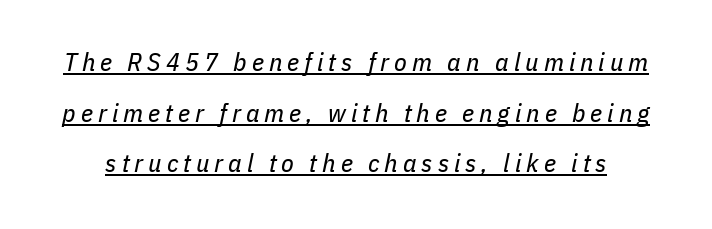
{"italic": "yes", "lean": "right", "slant_degrees": 11, "bold": "no", "underline": "yes", "line_spacing": "loose", "line_spacing_ratio": 1.95, "glyph_px": 26}
